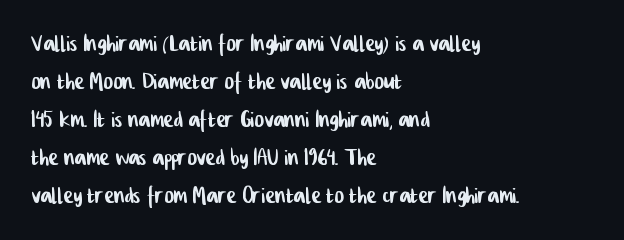
{"serif": "no", "width": "condensed", "stroke_contrast": "low", "x_height": "medium", "monospaced": "no", "underline": "no", "align": "left", "line_spacing": "normal", "line_spacing_ratio": 1.31, "letter_spacing": "normal", "letter_spacing_em": 0.0, "glyph_px": 29}
